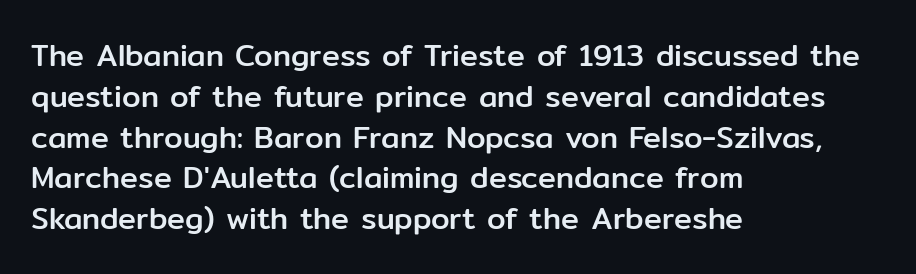
Q: Is the text italic (slanted)? A: No, it is upright.
Q: Is the typeface a serif or a sans-serif typeface? A: Sans-serif.
Q: Is the text underlined? A: No.
Q: How is the paragraph aligned? A: Left-aligned.
Q: Is the spacing between letters normal or unusually wide? A: Normal.
Q: Is the spacing between lines tight, normal or loose? A: Normal.
Q: Width (condensed, normal, or wide)? A: Normal.
Q: Stroke contrast? A: Low.
Q: x-height? A: Medium.
Q: Monospaced? A: No.
